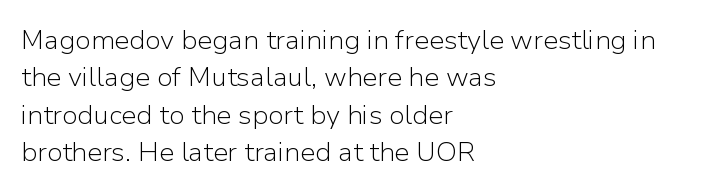
{"italic": "no", "bold": "no", "underline": "no", "align": "left", "line_spacing": "normal", "line_spacing_ratio": 1.38, "letter_spacing": "normal", "letter_spacing_em": 0.0, "glyph_px": 27}
